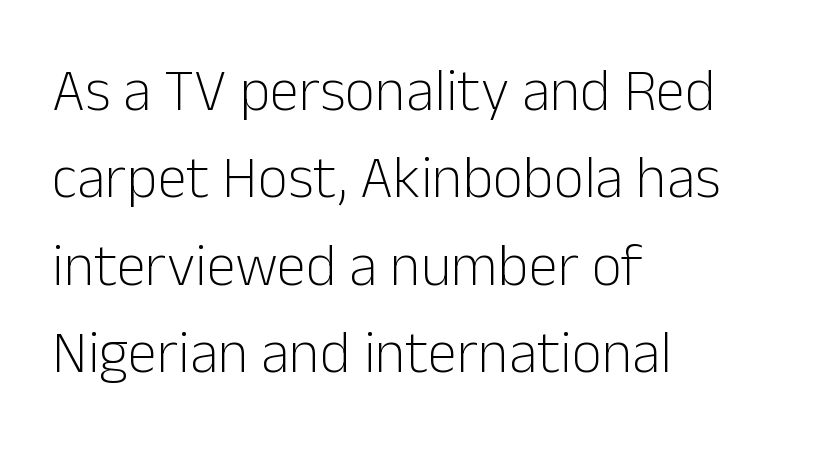
{"serif": "no", "italic": "no", "bold": "no", "weight": "light", "width": "normal", "stroke_contrast": "low", "x_height": "medium", "monospaced": "no", "underline": "no", "align": "left", "line_spacing": "normal", "line_spacing_ratio": 1.48, "letter_spacing": "normal", "letter_spacing_em": 0.0, "glyph_px": 59}
